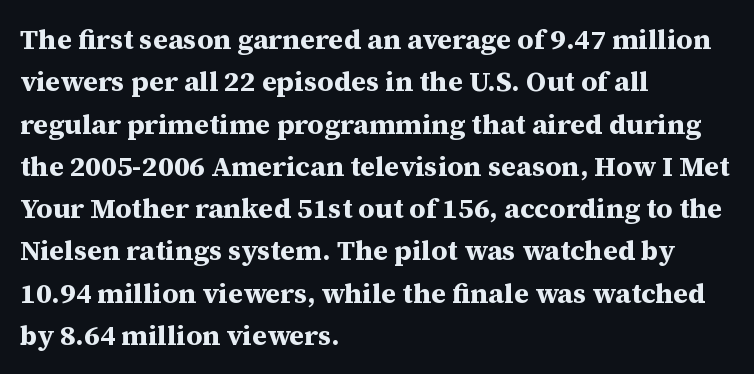
Note: serifs present on the glyphs. Varying glyph widths throughout — classic text-font behaviour. The rendering uses a bold face; every stroke is thick and dark. Vertical strokes here are truly vertical. The type is set solid horizontally, with unmodified tracking.
